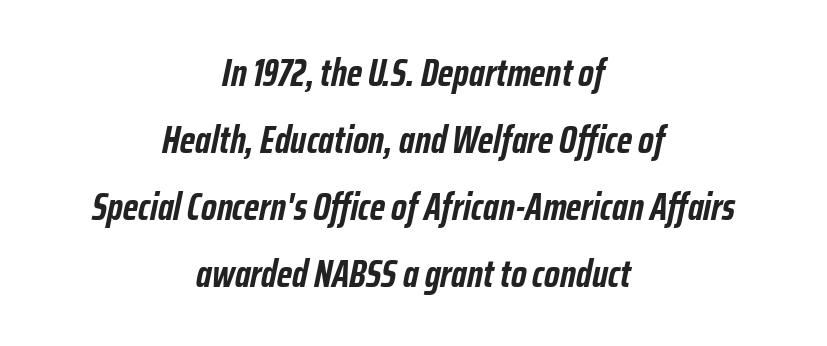
Q: Is the text bold? A: Yes.
Q: Is the text italic (slanted)? A: Yes, it leans right by about 12 degrees.
Q: Is the text underlined? A: No.
Q: How is the paragraph aligned? A: Centered.
Q: Is the spacing between letters normal or unusually wide? A: Normal.
Q: Width (condensed, normal, or wide)? A: Condensed.
Q: Stroke contrast? A: Low.
Q: x-height? A: Medium.
Q: Monospaced? A: No.
